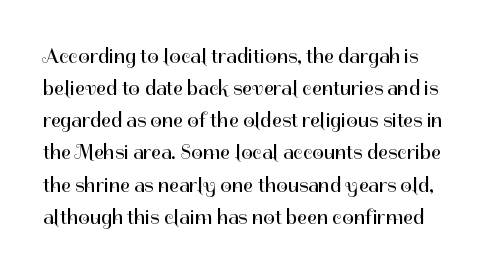
The image shows 21 px text type, upright; set left-aligned, normal line spacing (1.53x), normal letter spacing, not underlined.
